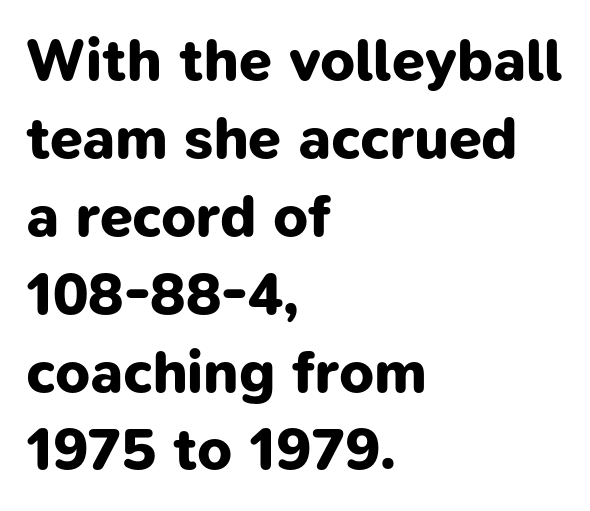
{"serif": "no", "bold": "yes", "weight": "bold", "width": "normal", "stroke_contrast": "low", "x_height": "medium", "monospaced": "no", "underline": "no", "align": "left", "line_spacing": "normal", "line_spacing_ratio": 1.32, "letter_spacing": "normal", "letter_spacing_em": 0.0, "glyph_px": 59}
